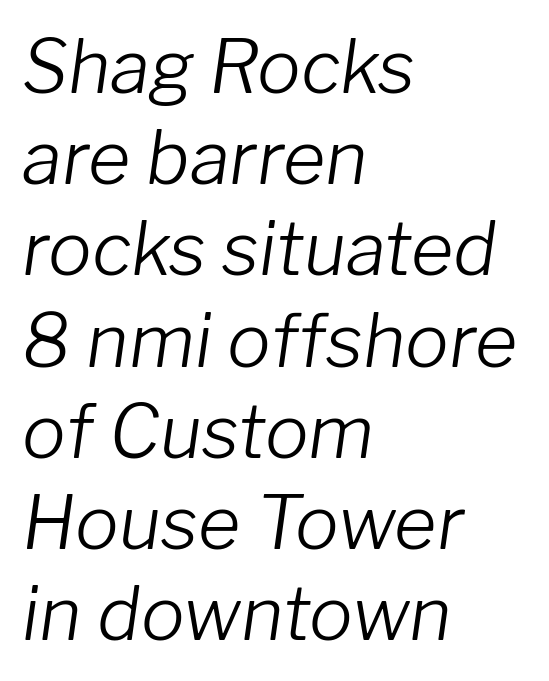
Think of a printed novel: that variable character pitch is what you see here. Heft: none added — not bold. Is the letter spacing exaggerated? No — it looks like the ordinary default. The text block is weighted toward the left margin, trailing off unevenly rightward. Just letters on the line, the space beneath them empty.
